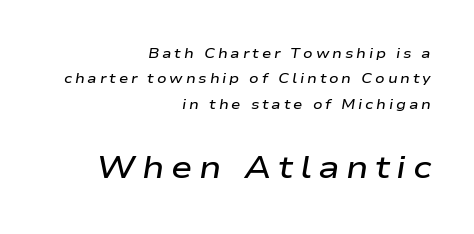
The image shows 32 px semibold, wide type, italic (leaning right); set right-aligned, line spacing 1.82x, unusually wide letter spacing (+0.2 em), not underlined; the second (bottom) block is 2.29x larger; low stroke contrast and a medium x-height.
